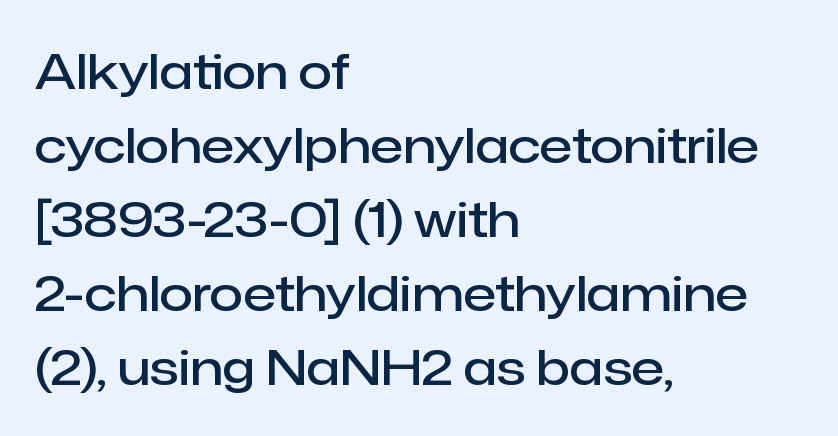
The rendering uses a semibold face; strokes are thickened but not to full bold. The paragraph has a hard left edge and a soft right edge. Type without underlining. These lines keep a tight, regular rhythm from letter to letter.
